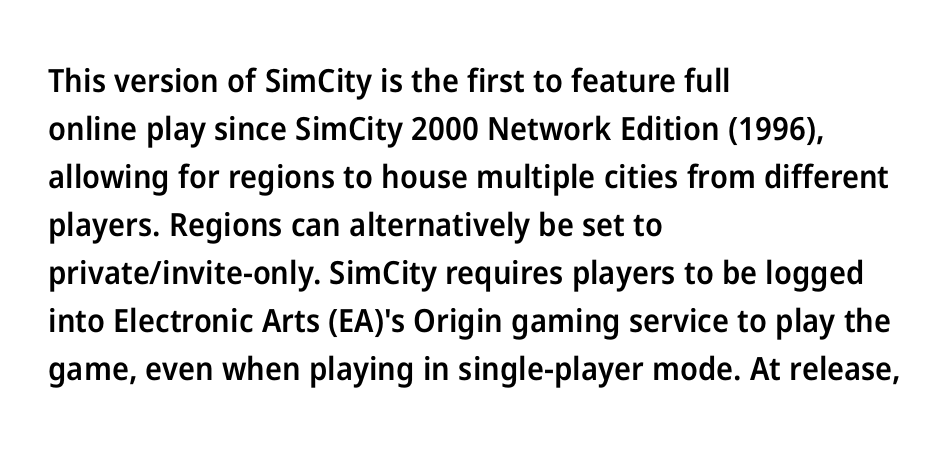
Q: Is the text bold? A: Semi-bold.
Q: Is the text italic (slanted)? A: No, it is upright.
Q: Is the typeface a serif or a sans-serif typeface? A: Sans-serif.
Q: Is the text underlined? A: No.
Q: How is the paragraph aligned? A: Left-aligned.
Q: Is the spacing between letters normal or unusually wide? A: Normal.
Q: Is the spacing between lines tight, normal or loose? A: Normal.
Q: Width (condensed, normal, or wide)? A: Normal.
Q: Stroke contrast? A: Low.
Q: x-height? A: Medium.
Q: Monospaced? A: No.
